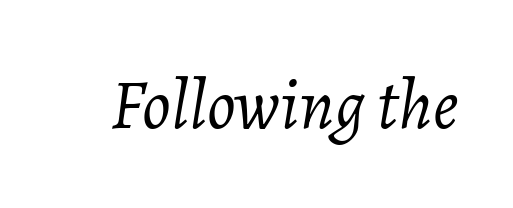
Clear beneath every line of the passage. Between one letter and the next there's only the usual sliver of space. You can tell it's italic because the verticals aren't actually vertical. You could not count columns in this text — the font is proportionally spaced. The strokes are not fattened; the text isn't bold.
